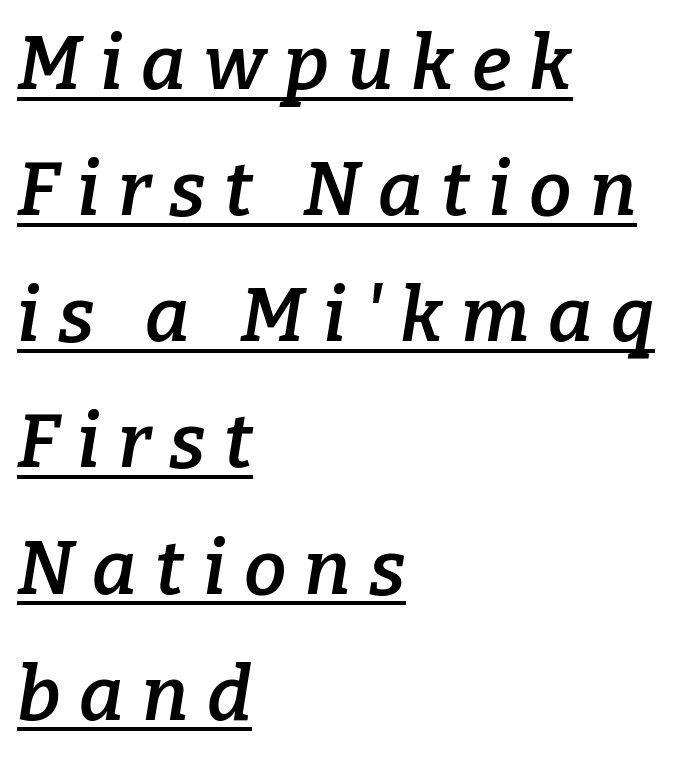
{"serif": "yes", "italic": "yes", "lean": "right", "slant_degrees": 9, "bold": "semi", "weight": "semibold", "width": "normal", "stroke_contrast": "low", "x_height": "medium", "monospaced": "no", "underline": "yes", "align": "left", "line_spacing": "normal", "line_spacing_ratio": 1.66, "letter_spacing": "wide", "letter_spacing_em": 0.24, "glyph_px": 76}
